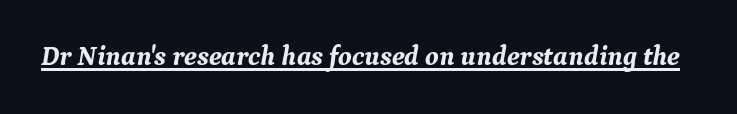
Q: Is the text bold? A: Yes.
Q: Is the text italic (slanted)? A: Yes, it leans right by about 9 degrees.
Q: Is the text underlined? A: Yes.
Q: Is the spacing between letters normal or unusually wide? A: Normal.
